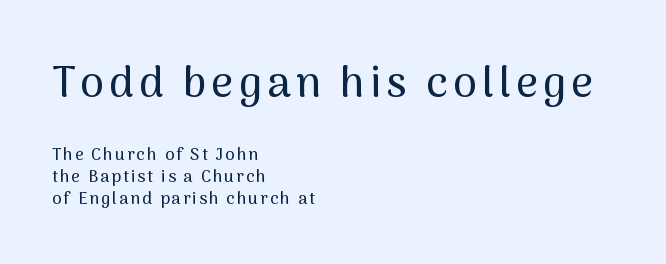
The image shows 43 px sans-serif type, upright; set left-aligned, normal line spacing (1.3x), not underlined; the first (top) block is 2.53x larger; medium stroke contrast and a medium x-height.
